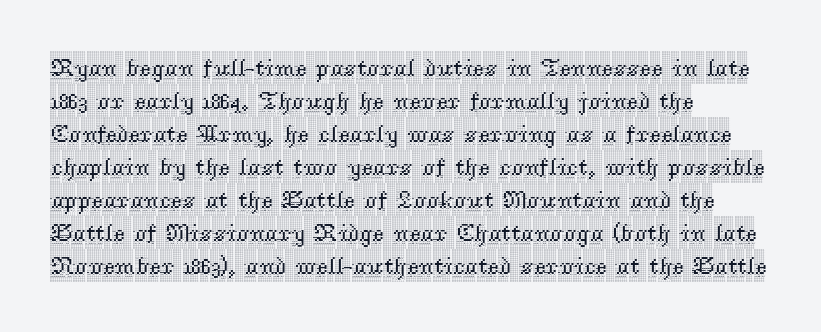
The image shows 25 px text type, upright; set left-aligned, normal line spacing (1.32x), normal letter spacing, not underlined.
